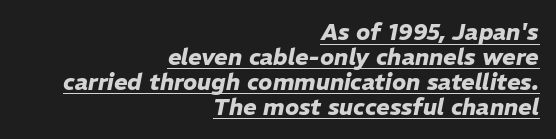
The image shows 23 px bold type, italic (leaning right); set right-aligned, tight line spacing (1.08x), normal letter spacing, underlined.
